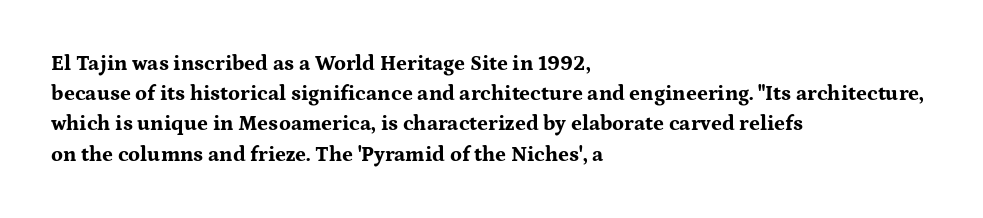
The image shows 21 px bold type, upright; set left-aligned, normal line spacing (1.44x), normal letter spacing, not underlined.
